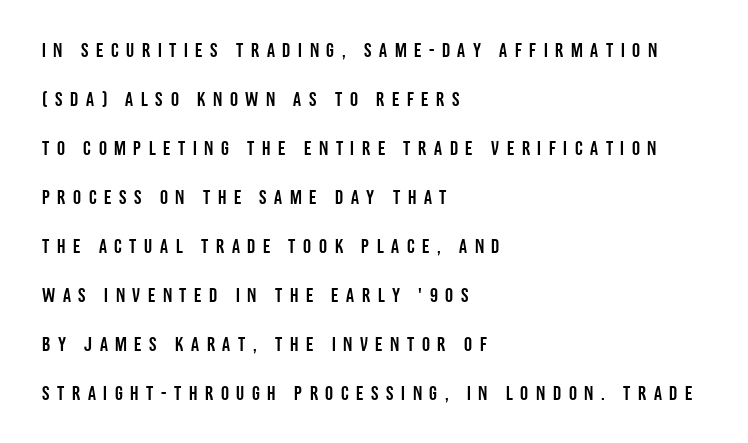
Posture: straight, roman, zero tilt. One-word summary of the alignment: left. The words here are not underlined. These lines have a slow, spaced-out rhythm from letter to letter. Rows of type keep a wide berth in the vertical direction.
